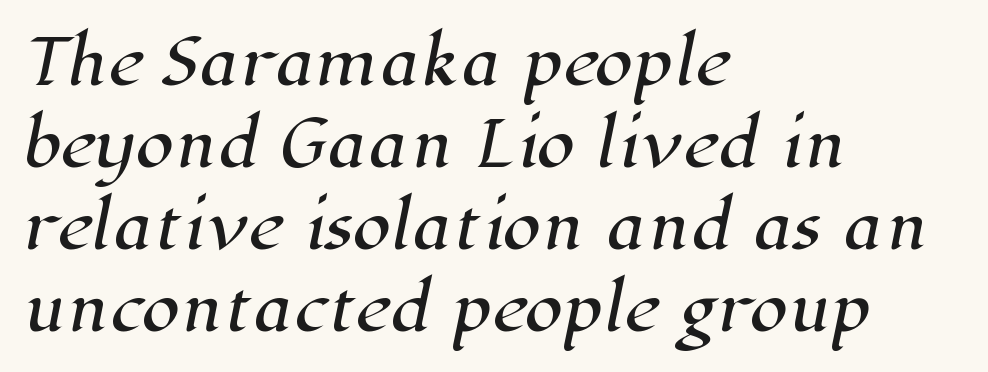
Letterform terminals end in serifs throughout the passage. Bare-footed words on every line. The face used here is proportionally spaced, like ordinary book or web type. Each new line begins a customary step beneath the previous one. Inter-character spacing is left at the font's built-in metrics. Each line starts at the same left margin while the right side varies.
